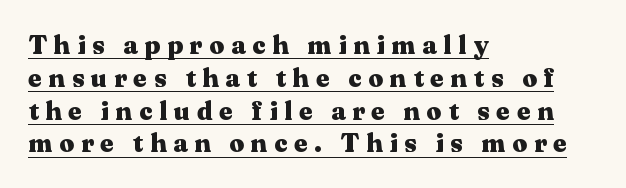
Q: Is the text bold? A: Yes.
Q: Is the text italic (slanted)? A: No, it is upright.
Q: Is the text underlined? A: Yes.
Q: How is the paragraph aligned? A: Left-aligned.
Q: Is the spacing between letters normal or unusually wide? A: Unusually wide.
Q: Is the spacing between lines tight, normal or loose? A: Normal.
